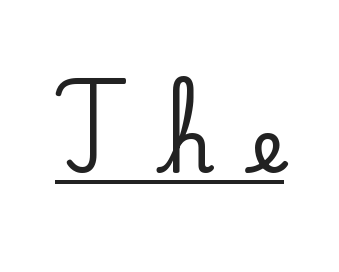
Substantial extra tracking has been applied to these lines. The string is rendered with underlining switched on. Serif or sans? Serif — the stroke terminals have little feet. Nope, not italic — everything's standing straight. Proportional: the letters do not fall into vertical columns.
